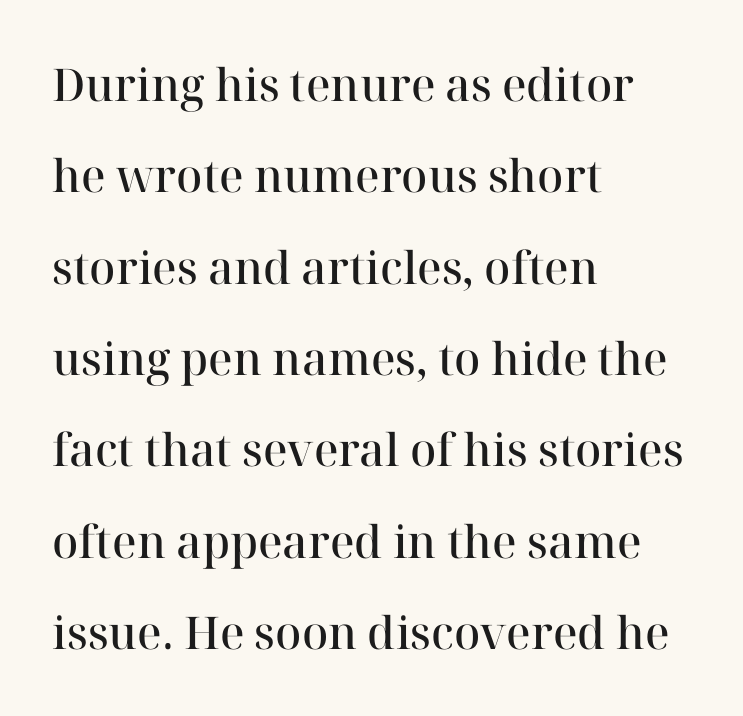
The image shows 45 px semibold serif type, upright; set left-aligned, loose line spacing (2.03x), normal letter spacing, not underlined; high stroke contrast and a medium x-height.
